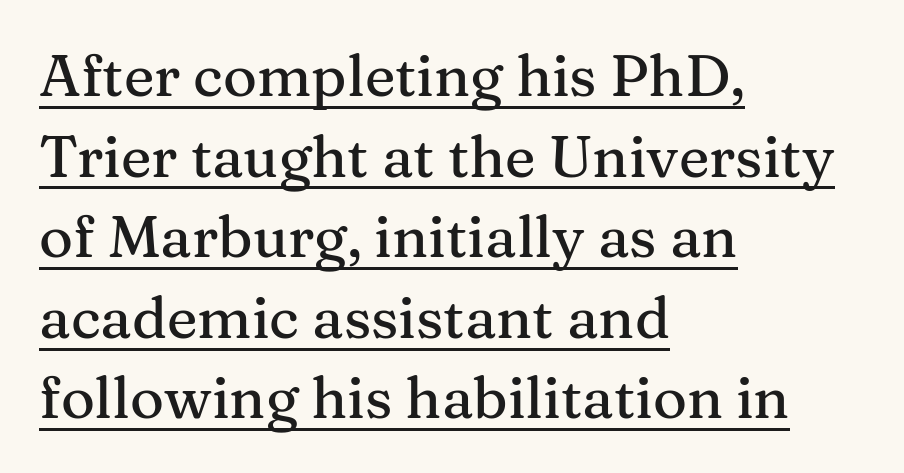
Is this a fixed-width face? No — the glyphs have proportional, varying widths. The glyphs in this specimen are seriffed. The rendering anchors every line to the left-hand side. Nothing unusual about the tracking: characters are spaced as the font intends. Reading down the column, the eye jumps a familiar distance to each next line.
